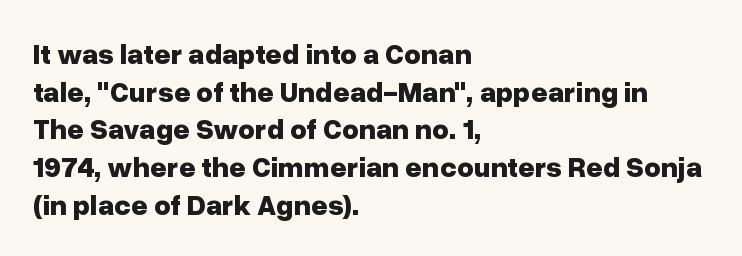
A typesetter would call this proportional, since set widths differ per character. Here the glyphs are tracked normally, forming tight word shapes. Pretty heavy lettering here — definitely bold. Each row of text sits above clean, open space. Nope, no serifs anywhere on these letters.
